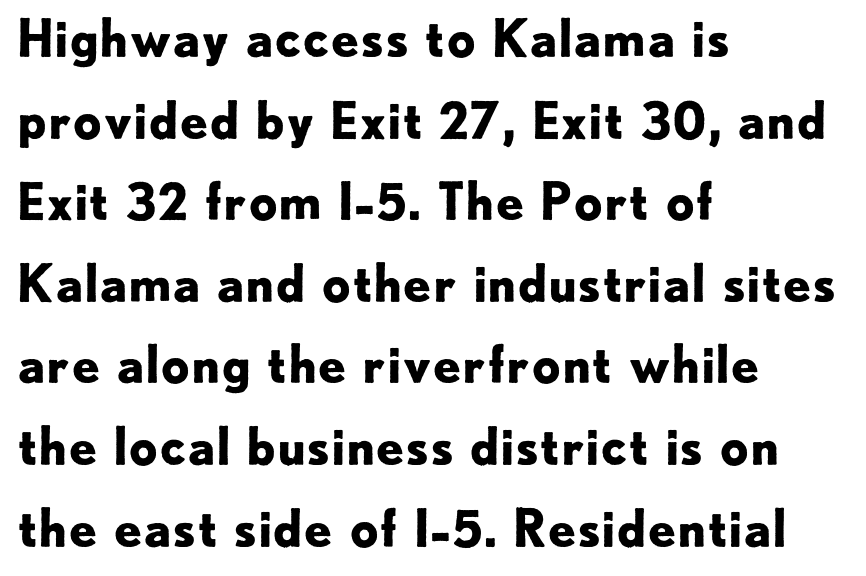
The image shows 51 px bold sans-serif type, upright; set left-aligned, normal line spacing (1.6x), normal letter spacing, not underlined; low stroke contrast and a small x-height.
